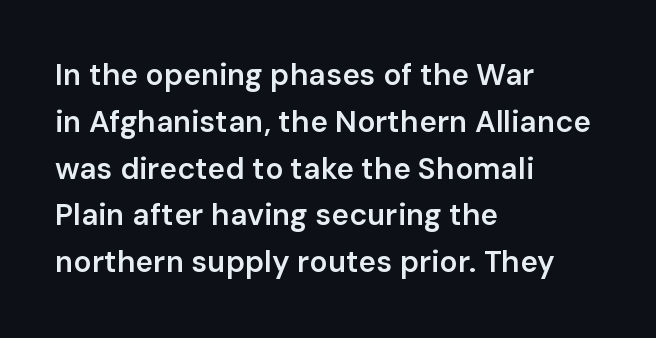
{"serif": "no", "italic": "no", "bold": "semi", "weight": "semibold", "width": "normal", "stroke_contrast": "low", "x_height": "medium", "monospaced": "no", "underline": "no", "align": "left", "line_spacing": "normal", "line_spacing_ratio": 1.56, "letter_spacing": "normal", "letter_spacing_em": 0.0, "glyph_px": 30}
